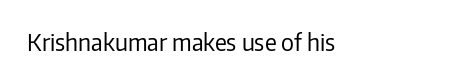
Q: Is the text bold? A: No.
Q: Is the text italic (slanted)? A: No, it is upright.
Q: Is the text underlined? A: No.
Q: Is the spacing between letters normal or unusually wide? A: Normal.
